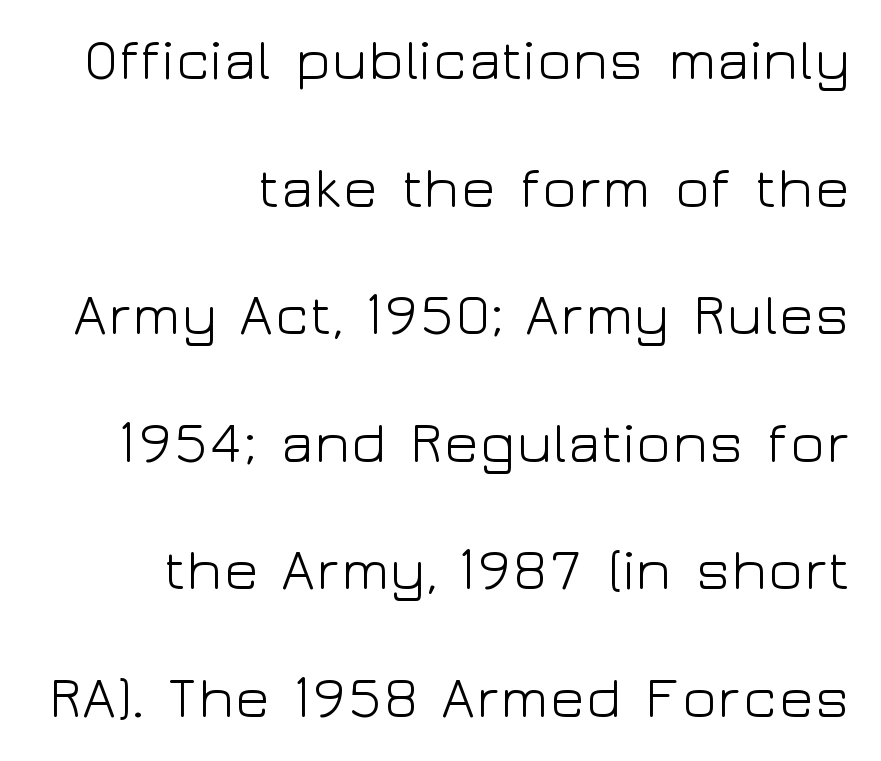
Q: Is the text bold? A: No.
Q: Is the text italic (slanted)? A: No, it is upright.
Q: Is the typeface a serif or a sans-serif typeface? A: Sans-serif.
Q: Is the text underlined? A: No.
Q: How is the paragraph aligned? A: Right-aligned.
Q: Is the spacing between letters normal or unusually wide? A: Normal.
Q: Is the spacing between lines tight, normal or loose? A: Loose.
Q: Width (condensed, normal, or wide)? A: Wide.
Q: Stroke contrast? A: Low.
Q: x-height? A: Medium.
Q: Monospaced? A: No.
